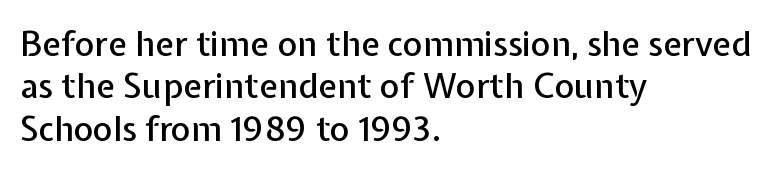
The image shows 34 px sans-serif type, upright; set left-aligned, normal line spacing (1.25x), normal letter spacing, not underlined; low stroke contrast and a medium x-height.
